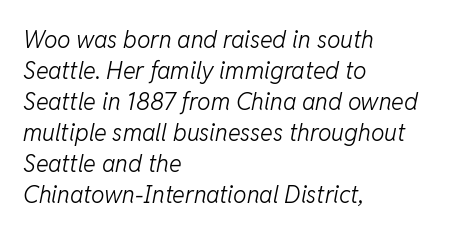
The image shows 24 px text type, italic (leaning right); set left-aligned, normal line spacing (1.29x), normal letter spacing, not underlined.
